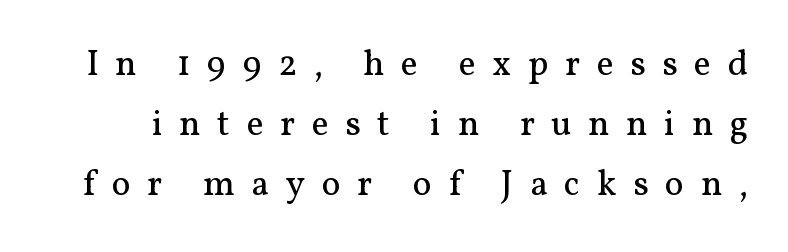
{"serif": "yes", "italic": "no", "bold": "no", "weight": "regular", "width": "normal", "stroke_contrast": "medium", "x_height": "medium", "monospaced": "no", "underline": "no", "line_spacing": "normal", "line_spacing_ratio": 1.67, "letter_spacing": "wide", "letter_spacing_em": 0.46, "glyph_px": 36}
